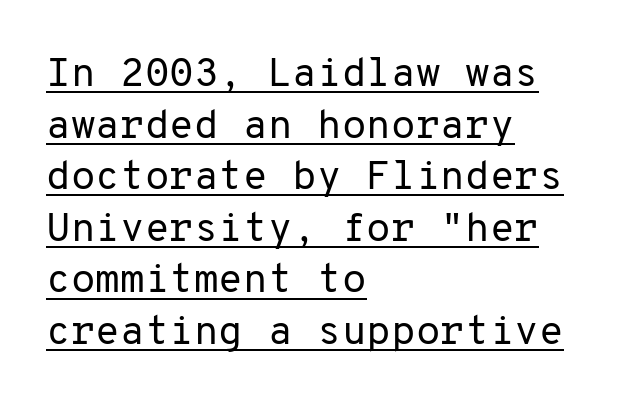
{"serif": "no", "italic": "no", "bold": "no", "weight": "regular", "width": "normal", "stroke_contrast": "low", "x_height": "medium", "monospaced": "yes", "underline": "yes", "align": "left", "line_spacing": "normal", "line_spacing_ratio": 1.29, "letter_spacing": "normal", "letter_spacing_em": 0.0, "glyph_px": 40}
